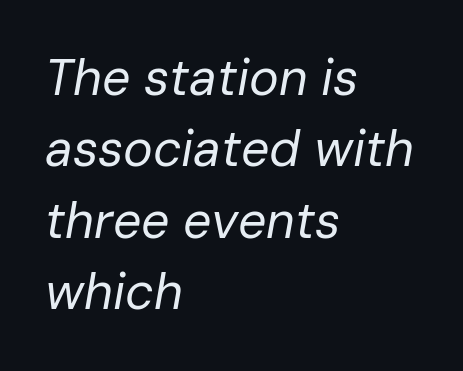
The image shows 50 px regular-weight type, italic (leaning right); set left-aligned, normal line spacing (1.43x), normal letter spacing, not underlined; low stroke contrast and a medium x-height.
